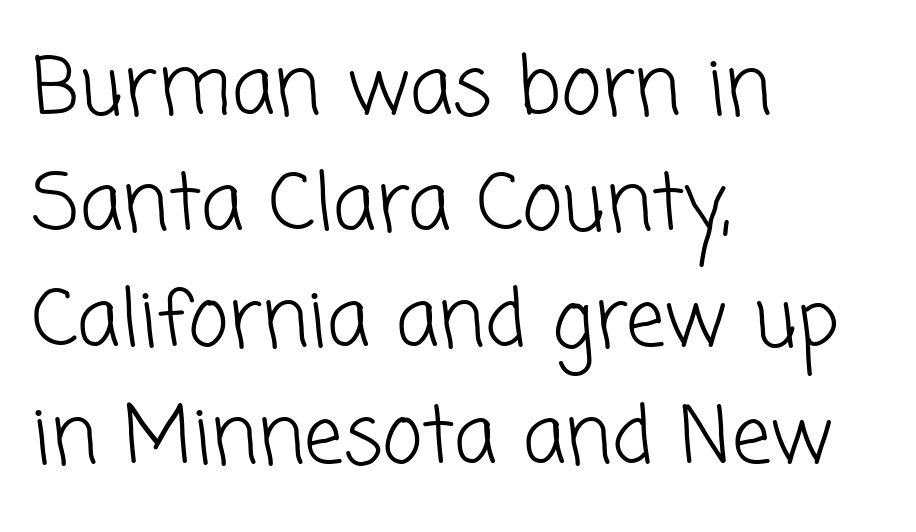
{"serif": "no", "bold": "no", "weight": "light", "width": "normal", "stroke_contrast": "low", "x_height": "medium", "monospaced": "no", "underline": "no", "align": "left", "line_spacing": "normal", "line_spacing_ratio": 1.49, "letter_spacing": "normal", "letter_spacing_em": 0.0, "glyph_px": 78}
